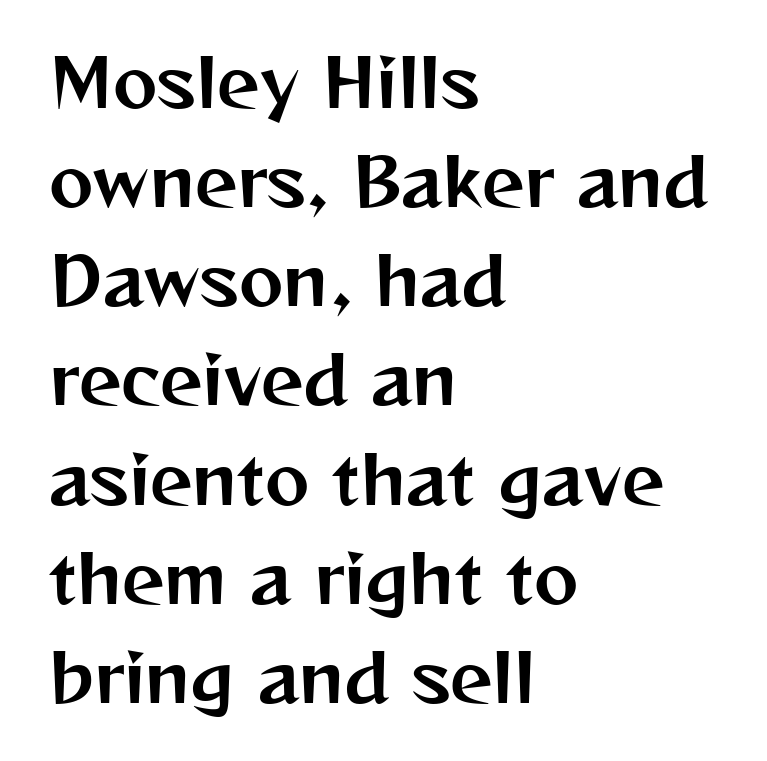
The image shows 67 px sans-serif type, upright; set left-aligned, normal line spacing (1.48x), normal letter spacing, not underlined; medium stroke contrast and a medium x-height.
